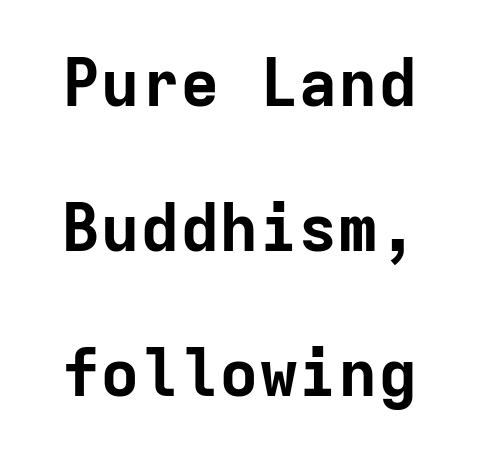
The image shows 66 px bold sans-serif type, upright, monospaced; set loose line spacing (2.2x), normal letter spacing, not underlined; low stroke contrast and a medium x-height.
